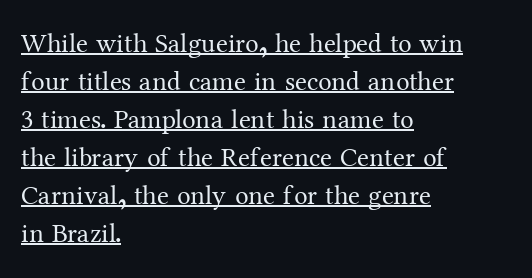
If you drew a ruler down the left edge, every line would touch it. A typesetter would call this zero additional tracking. The passage shown is not bold in any degree. Caption: lettering with a line underneath. Does the leading feel generous? No, just average. Do the letters lean? They stand straight.
